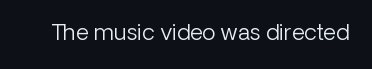
Q: Is the text bold? A: No.
Q: Is the text italic (slanted)? A: No, it is upright.
Q: Is the text underlined? A: No.
Q: Is the spacing between letters normal or unusually wide? A: Normal.
